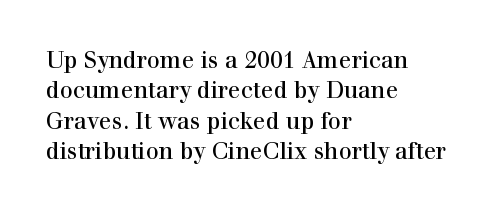
{"italic": "no", "underline": "no", "align": "left", "line_spacing": "normal", "line_spacing_ratio": 1.32, "letter_spacing": "normal", "letter_spacing_em": 0.0, "glyph_px": 23}
